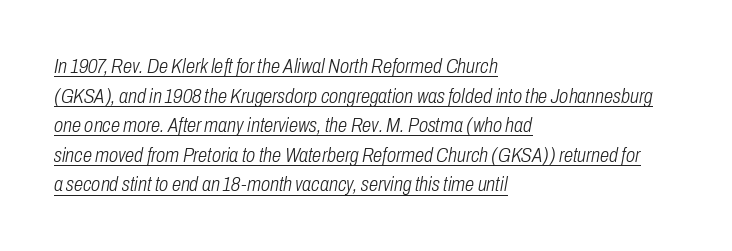
The image shows 21 px text type, italic (leaning right); set left-aligned, normal line spacing (1.41x), normal letter spacing, underlined.
